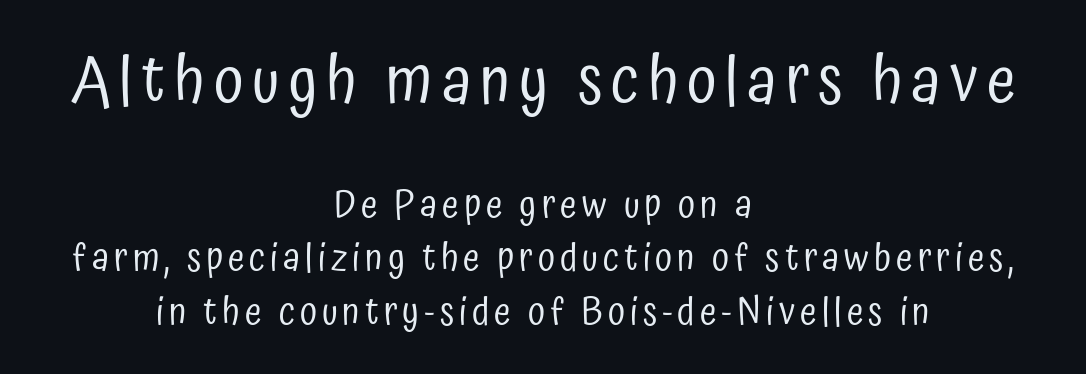
The image shows 66 px regular-weight, condensed sans-serif type, upright; set centered, normal line spacing (1.41x), not underlined; the first (top) block is 1.74x larger; low stroke contrast and a medium x-height.
